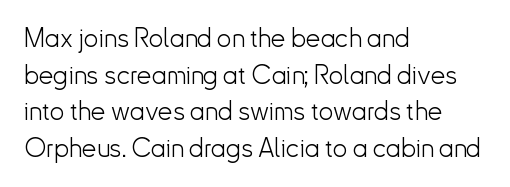
In CSS terms this would be text-align: left. The words here are not underlined. The font is comparable to plain body text, perhaps lighter. Every character sits straight up, as roman type does. The vertical gap from one line to the next is medium. Compared with typical body copy, the letter spacing here is the same.
